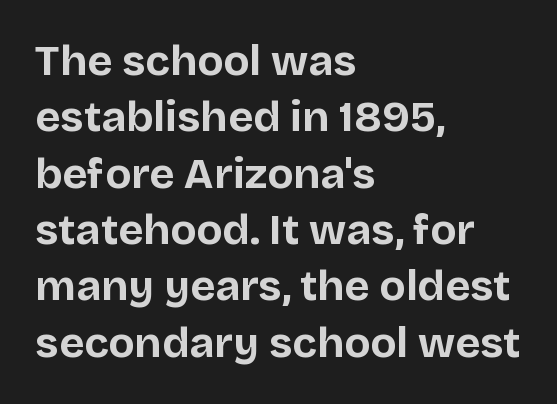
The image shows 43 px bold sans-serif type, upright; set left-aligned, normal line spacing (1.31x), normal letter spacing, not underlined; low stroke contrast and a large x-height.
